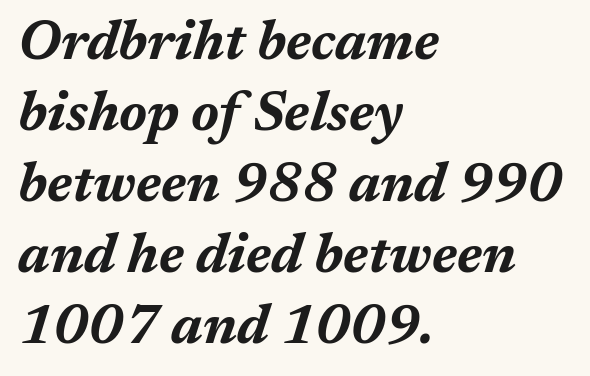
The image shows 55 px bold type, italic (leaning right); set left-aligned, normal line spacing (1.29x), normal letter spacing, not underlined; medium stroke contrast and a medium x-height.
